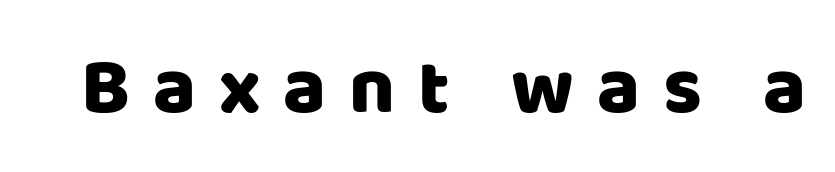
Q: Is the text italic (slanted)? A: No, it is upright.
Q: Is the typeface a serif or a sans-serif typeface? A: Sans-serif.
Q: Is the text underlined? A: No.
Q: Is the spacing between letters normal or unusually wide? A: Unusually wide.
Q: Width (condensed, normal, or wide)? A: Normal.
Q: Stroke contrast? A: Low.
Q: x-height? A: Large.
Q: Monospaced? A: No.
